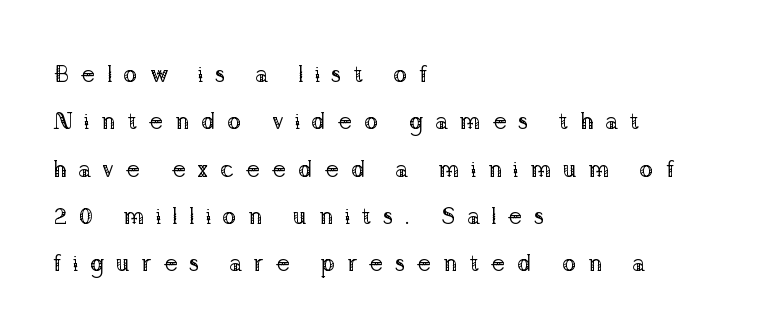
Q: Is the text bold? A: No.
Q: Is the text italic (slanted)? A: No, it is upright.
Q: Is the text underlined? A: No.
Q: How is the paragraph aligned? A: Left-aligned.
Q: Is the spacing between letters normal or unusually wide? A: Unusually wide.
Q: Is the spacing between lines tight, normal or loose? A: Loose.
